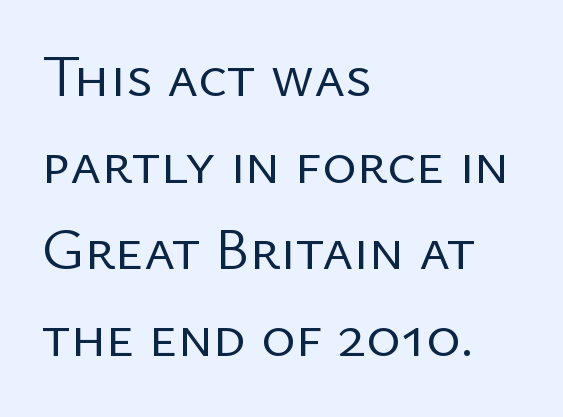
The image shows 59 px regular-weight sans-serif type, upright; set left-aligned, normal line spacing (1.47x), normal letter spacing, not underlined; low stroke contrast and a medium x-height.
